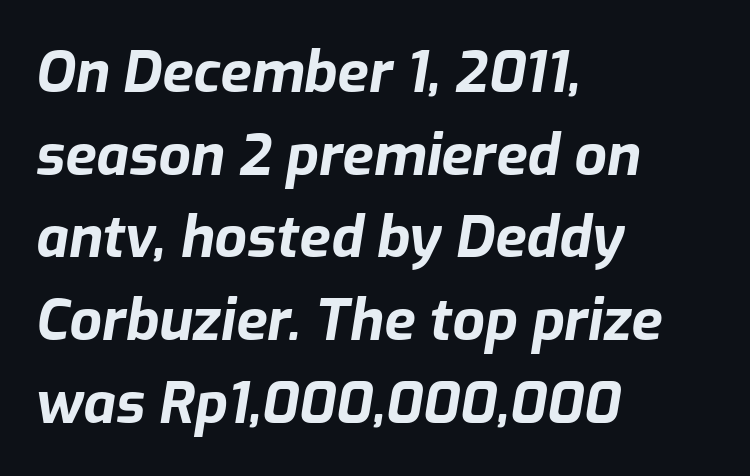
The image shows 57 px bold type, italic (leaning right); set left-aligned, normal line spacing (1.45x), normal letter spacing, not underlined; low stroke contrast and a medium x-height.
